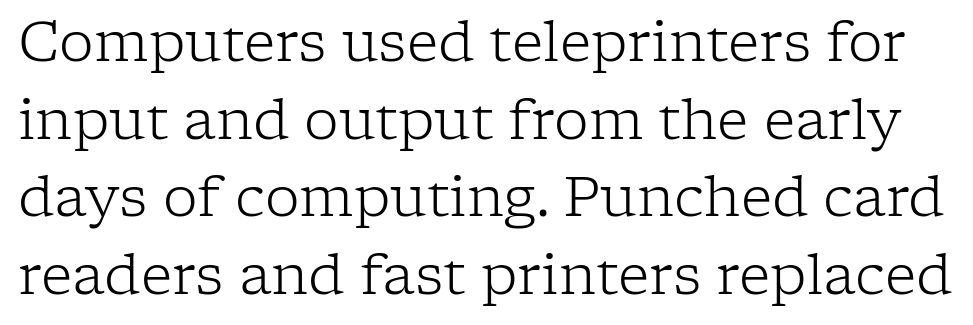
The image shows 55 px light serif type, upright; set normal line spacing (1.41x), normal letter spacing, not underlined; low stroke contrast and a medium x-height.
